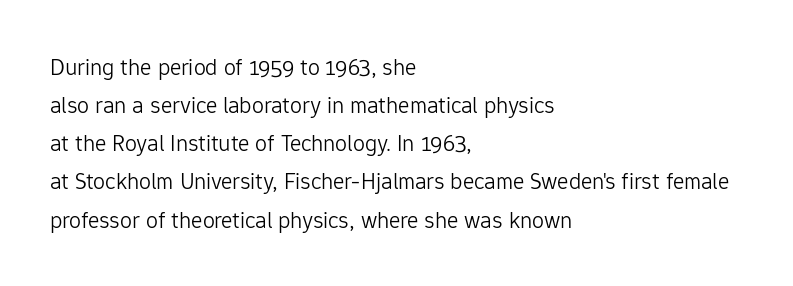
The image shows 24 px text type, upright; set left-aligned, normal line spacing (1.59x), normal letter spacing, not underlined.
